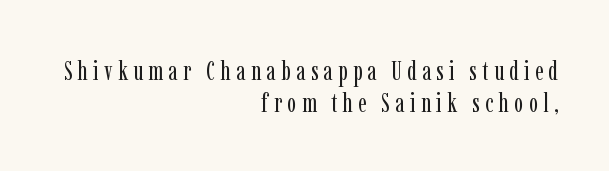
Q: Is the text bold? A: No.
Q: Is the text italic (slanted)? A: No, it is upright.
Q: Is the text underlined? A: No.
Q: How is the paragraph aligned? A: Right-aligned.
Q: Is the spacing between letters normal or unusually wide? A: Unusually wide.
